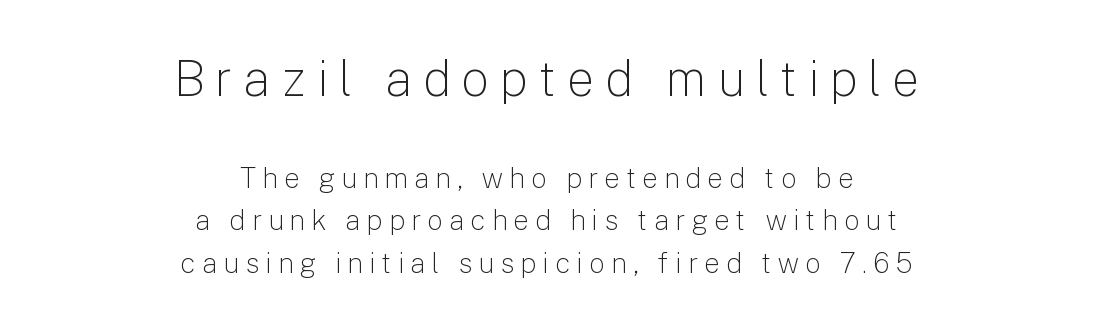
{"serif": "no", "italic": "no", "bold": "no", "weight": "light", "width": "normal", "stroke_contrast": "low", "x_height": "medium", "monospaced": "no", "underline": "no", "align": "center", "line_spacing": "normal", "line_spacing_ratio": 1.51, "letter_spacing": "wide", "letter_spacing_em": 0.21, "larger_block": "first", "size_ratio": 1.75, "glyph_px": 49}
